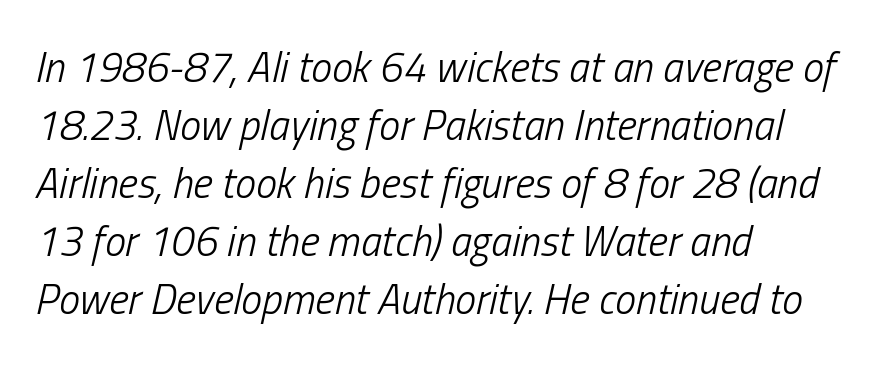
Tall strokes in this sample are angled rather than plumb. The designer left line spacing at the default. Each word holds together tightly as a unit, with standard inter-letter gaps. The paragraph shown leans on its left margin. A typesetter would call this proportional, since set widths differ per character. Weight: in the light-to-regular range.
